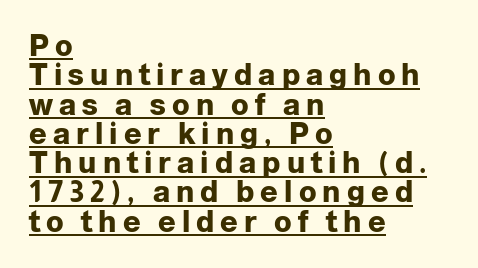
The image shows 29 px heavy sans-serif type, upright; set left-aligned, tight line spacing (1.01x), unusually wide letter spacing (+0.21 em), underlined; low stroke contrast and a medium x-height.
